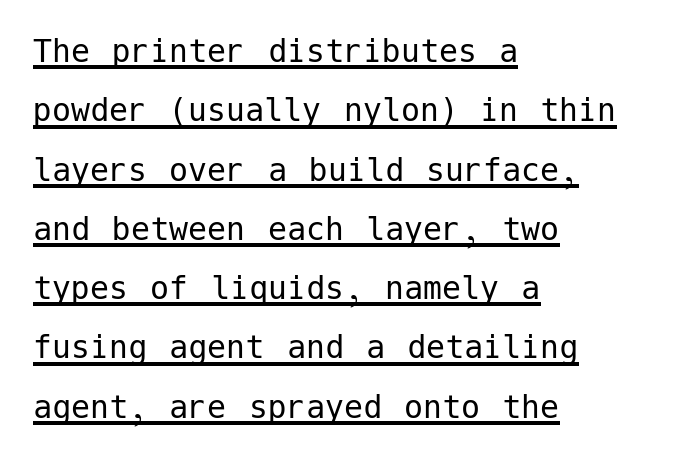
Q: Is the text bold? A: No.
Q: Is the text italic (slanted)? A: No, it is upright.
Q: Is the typeface a serif or a sans-serif typeface? A: Sans-serif.
Q: Is the text underlined? A: Yes.
Q: How is the paragraph aligned? A: Left-aligned.
Q: Is the spacing between letters normal or unusually wide? A: Normal.
Q: Is the spacing between lines tight, normal or loose? A: Normal.
Q: Width (condensed, normal, or wide)? A: Normal.
Q: Stroke contrast? A: Low.
Q: x-height? A: Medium.
